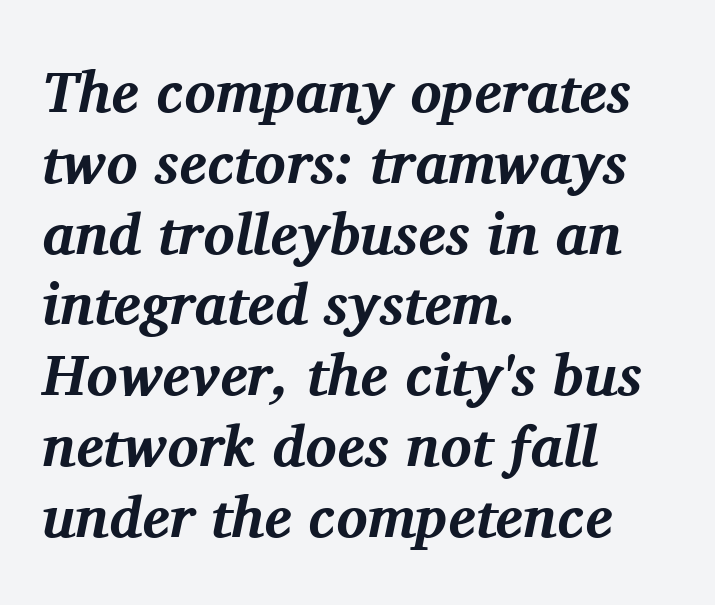
The image shows 58 px bold serif type, italic (leaning right); set left-aligned, line spacing 1.22x, normal letter spacing, not underlined; medium stroke contrast and a medium x-height.
